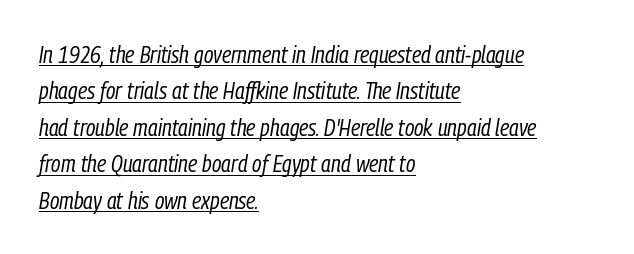
Q: Is the text bold? A: No.
Q: Is the text italic (slanted)? A: Yes, it leans right by about 9 degrees.
Q: Is the text underlined? A: Yes.
Q: How is the paragraph aligned? A: Left-aligned.
Q: Is the spacing between letters normal or unusually wide? A: Normal.
Q: Is the spacing between lines tight, normal or loose? A: Normal.
